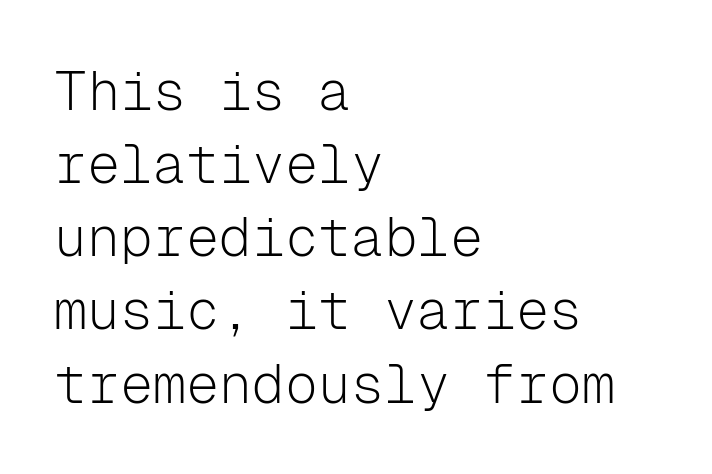
Q: Is the text bold? A: No.
Q: Is the text italic (slanted)? A: No, it is upright.
Q: Is the typeface a serif or a sans-serif typeface? A: Sans-serif.
Q: Is the text underlined? A: No.
Q: How is the paragraph aligned? A: Left-aligned.
Q: Is the spacing between letters normal or unusually wide? A: Normal.
Q: Is the spacing between lines tight, normal or loose? A: Normal.
Q: Width (condensed, normal, or wide)? A: Normal.
Q: Stroke contrast? A: Low.
Q: x-height? A: Medium.
Q: Monospaced? A: Yes.
